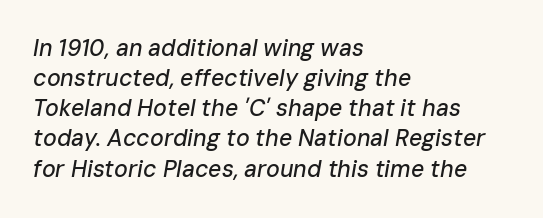
Left-aligned paragraph, ragged on the right. Bare-footed words on every line. Compared with ordinary roman type, these characters are visibly tilted. You could call the tracking neutral — neither tight nor loose. Reading down the column, the eye jumps a familiar distance to each next line.
